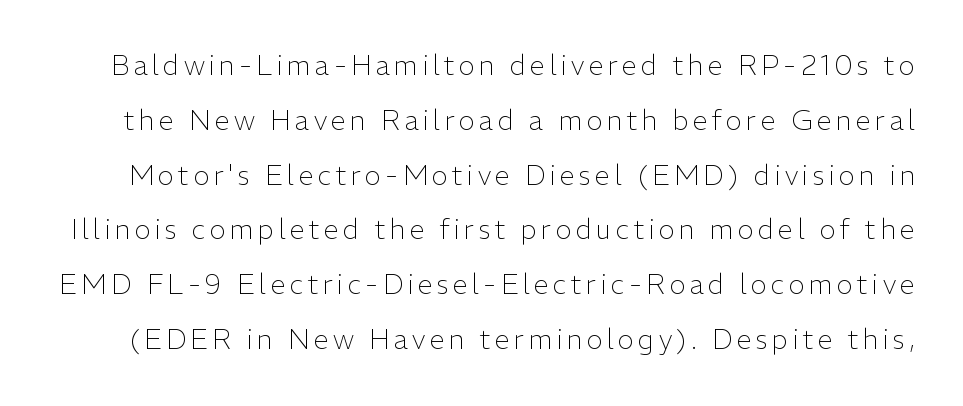
Q: Is the text bold? A: No.
Q: Is the text italic (slanted)? A: No, it is upright.
Q: Is the text underlined? A: No.
Q: Is the spacing between lines tight, normal or loose? A: Loose.
